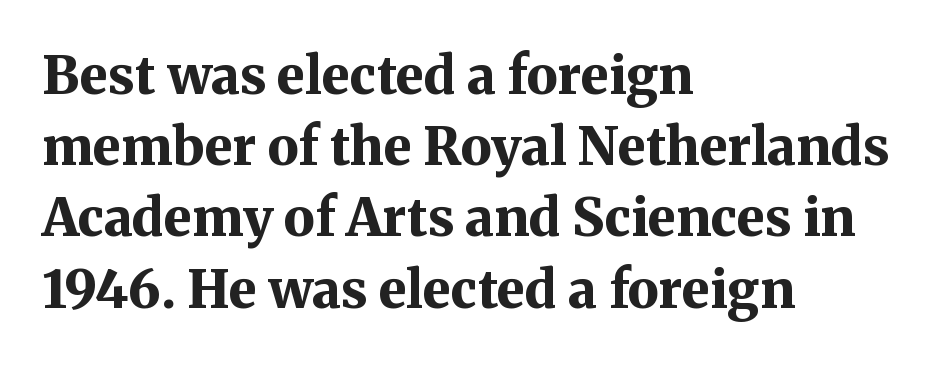
Q: Is the text bold? A: Yes.
Q: Is the text italic (slanted)? A: No, it is upright.
Q: Is the typeface a serif or a sans-serif typeface? A: Serif.
Q: Is the text underlined? A: No.
Q: How is the paragraph aligned? A: Left-aligned.
Q: Is the spacing between letters normal or unusually wide? A: Normal.
Q: Is the spacing between lines tight, normal or loose? A: Normal.
Q: Width (condensed, normal, or wide)? A: Normal.
Q: Stroke contrast? A: Medium.
Q: x-height? A: Medium.
Q: Monospaced? A: No.
